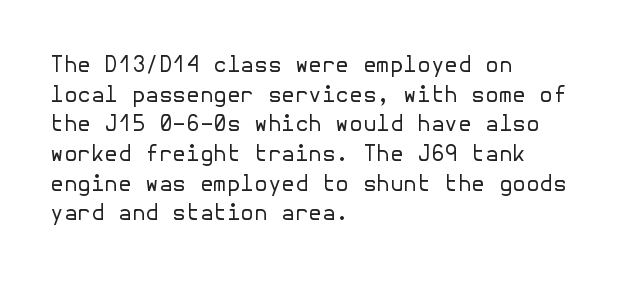
Q: Is the text bold? A: No.
Q: Is the text italic (slanted)? A: No, it is upright.
Q: Is the text underlined? A: No.
Q: How is the paragraph aligned? A: Left-aligned.
Q: Is the spacing between letters normal or unusually wide? A: Normal.
Q: Is the spacing between lines tight, normal or loose? A: Normal.
